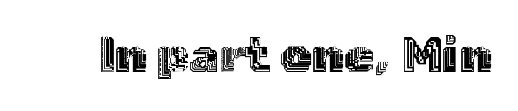
The image shows 49 px text type, upright; set normal letter spacing, not underlined; a medium x-height.
